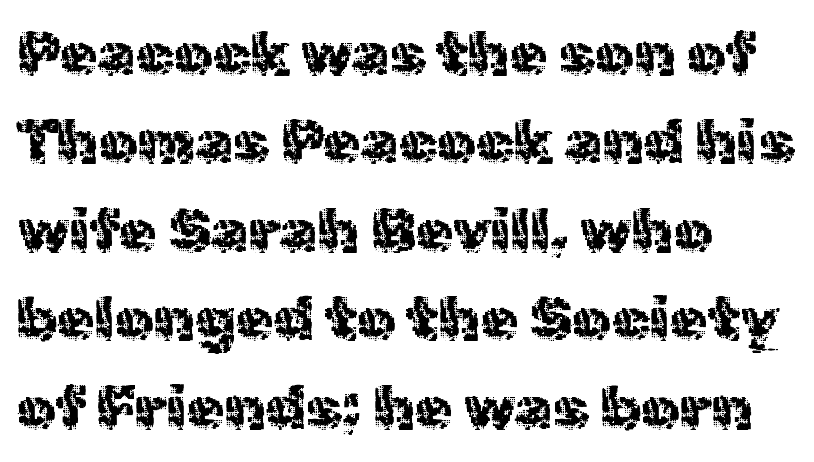
Q: Is the text bold? A: No.
Q: Is the text italic (slanted)? A: No, it is upright.
Q: Is the typeface a serif or a sans-serif typeface? A: Sans-serif.
Q: Is the text underlined? A: No.
Q: How is the paragraph aligned? A: Left-aligned.
Q: Is the spacing between letters normal or unusually wide? A: Normal.
Q: Is the spacing between lines tight, normal or loose? A: Normal.
Q: Width (condensed, normal, or wide)? A: Normal.
Q: x-height? A: Medium.
Q: Monospaced? A: No.
